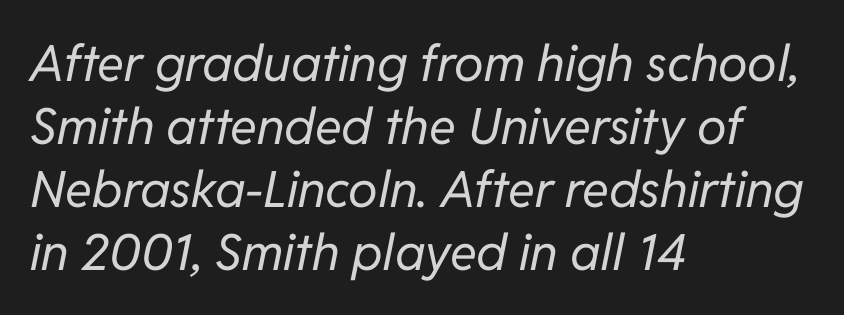
Q: Is the text bold? A: No.
Q: Is the text italic (slanted)? A: Yes, it leans right by about 11 degrees.
Q: Is the text underlined? A: No.
Q: How is the paragraph aligned? A: Left-aligned.
Q: Is the spacing between letters normal or unusually wide? A: Normal.
Q: Is the spacing between lines tight, normal or loose? A: Normal.
Q: Width (condensed, normal, or wide)? A: Normal.
Q: Stroke contrast? A: Low.
Q: x-height? A: Medium.
Q: Monospaced? A: No.
